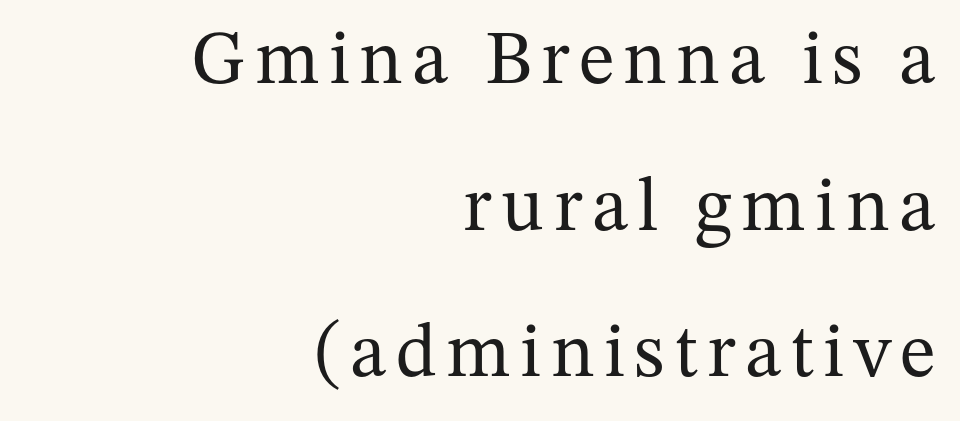
Serifs: yes, visible at the terminals of the letterforms. Students, observe: this is what heavily led, spacious text looks like. The passage shown is not underscored anywhere. It's the straight-up-and-down kind of type. Casual observation: everything's shoved over to the right.
